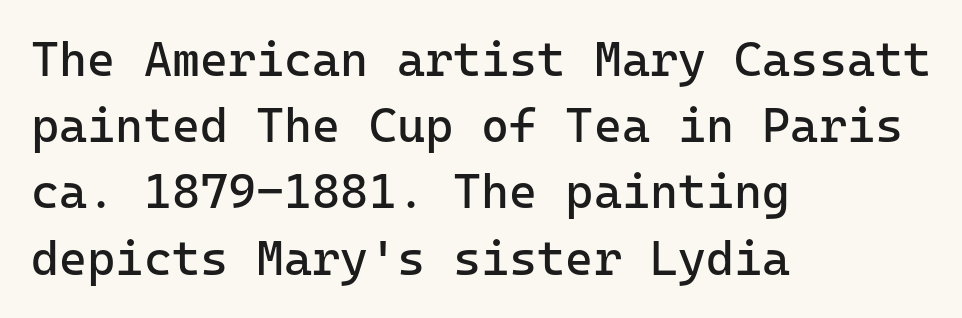
{"serif": "no", "italic": "no", "bold": "no", "weight": "regular", "width": "normal", "stroke_contrast": "low", "x_height": "medium", "monospaced": "yes", "underline": "no", "align": "left", "line_spacing": "normal", "line_spacing_ratio": 1.38, "letter_spacing": "normal", "letter_spacing_em": 0.0, "glyph_px": 48}
